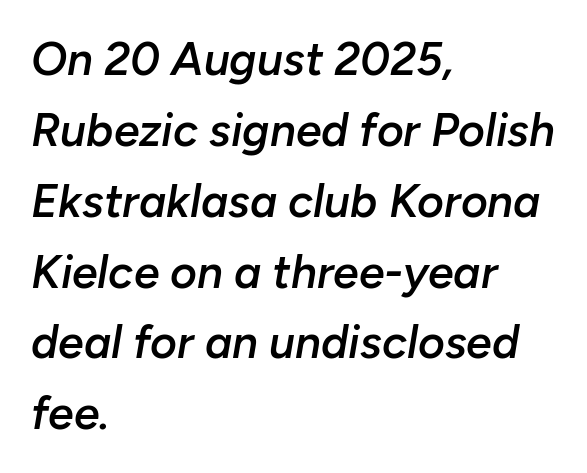
{"italic": "yes", "lean": "right", "slant_degrees": 10, "bold": "semi", "weight": "semibold", "width": "normal", "stroke_contrast": "low", "x_height": "medium", "monospaced": "no", "underline": "no", "align": "left", "line_spacing": "normal", "line_spacing_ratio": 1.54, "letter_spacing": "normal", "letter_spacing_em": 0.0, "glyph_px": 46}
